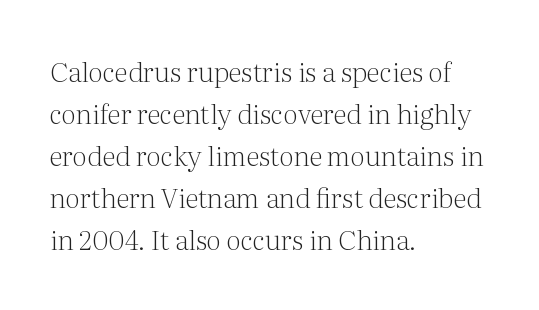
Each new line begins a customary step beneath the previous one. The passage shown is not underscored anywhere. Weight: not bold — regular or lighter. Nope, not italic — everything's standing straight. A classic flush-left, rag-right setting is used for this passage.
